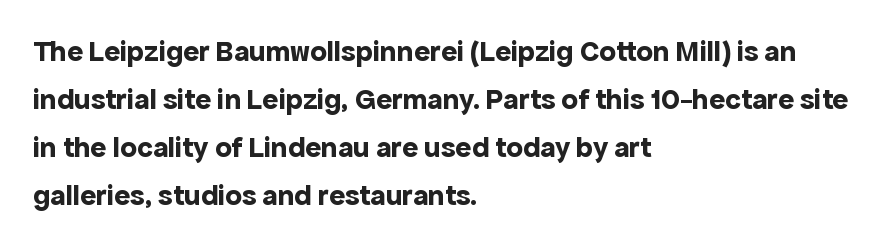
{"serif": "no", "italic": "no", "bold": "yes", "weight": "bold", "width": "normal", "x_height": "medium", "monospaced": "no", "underline": "no", "align": "left", "line_spacing": "normal", "line_spacing_ratio": 1.6, "letter_spacing": "normal", "letter_spacing_em": 0.0, "glyph_px": 30}
